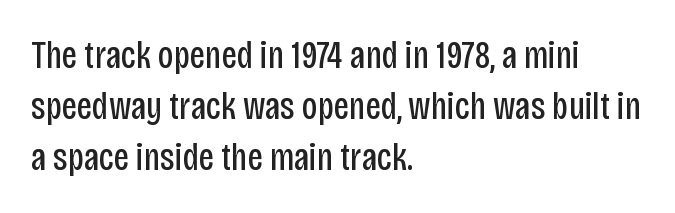
The image shows 39 px regular-weight, condensed sans-serif type, upright; set left-aligned, normal line spacing (1.31x), normal letter spacing, not underlined; low stroke contrast and a large x-height.
